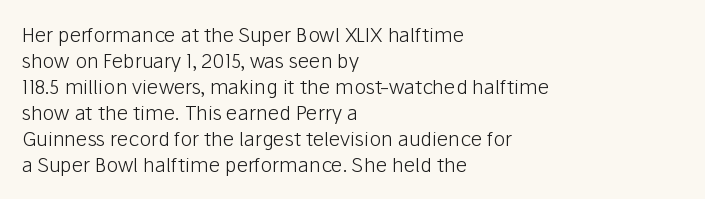
The image shows 20 px text type, upright; set left-aligned, normal line spacing (1.3x), normal letter spacing, not underlined.
